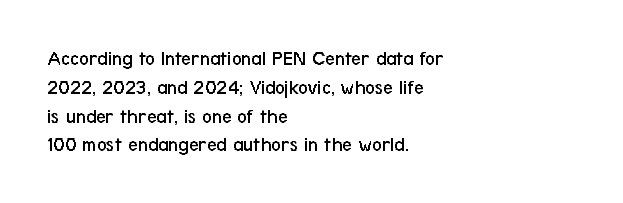
Each new line begins a customary step beneath the previous one. Stems here are at most as thick as an everyday book face. Words appear dense and cohesive because spacing is normal. Descenders hang freely into open space. The axis of the letterforms is exactly vertical.
